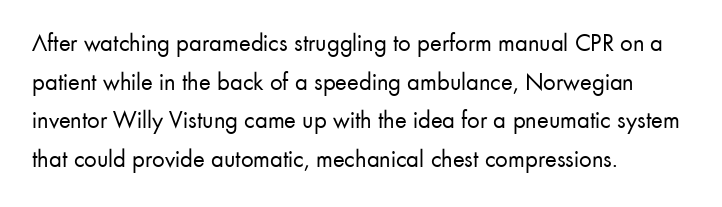
{"italic": "no", "bold": "no", "underline": "no", "align": "left", "line_spacing": "normal", "line_spacing_ratio": 1.55, "letter_spacing": "normal", "letter_spacing_em": 0.0, "glyph_px": 25}
